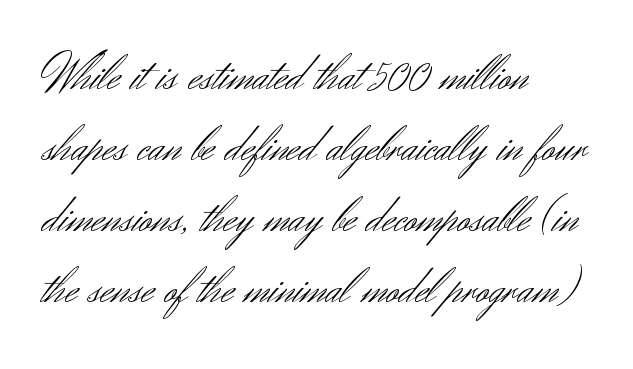
{"serif": "no", "bold": "no", "weight": "light", "width": "normal", "stroke_contrast": "medium", "x_height": "small", "monospaced": "no", "underline": "no", "align": "left", "line_spacing": "normal", "line_spacing_ratio": 1.39, "letter_spacing": "normal", "letter_spacing_em": 0.0, "glyph_px": 51}
